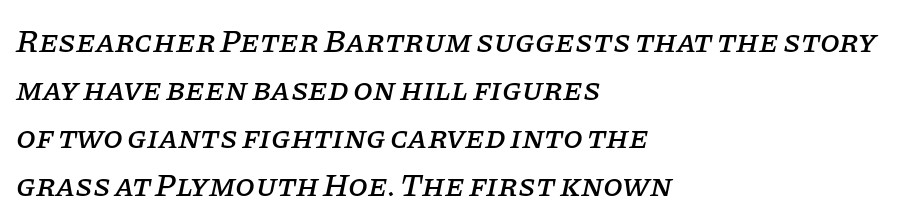
{"serif": "yes", "italic": "yes", "lean": "right", "slant_degrees": 11, "width": "normal", "stroke_contrast": "low", "x_height": "large", "monospaced": "no", "underline": "no", "align": "left", "line_spacing": "normal", "line_spacing_ratio": 1.5, "letter_spacing": "normal", "letter_spacing_em": 0.0, "glyph_px": 32}
